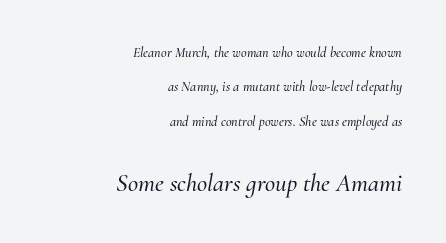
{"italic": "yes", "lean": "right", "slant_degrees": 10, "underline": "no", "align": "right", "line_spacing": "loose", "line_spacing_ratio": 2.45, "letter_spacing": "normal", "letter_spacing_em": 0.0, "larger_block": "second", "size_ratio": 1.79, "glyph_px": 25}
